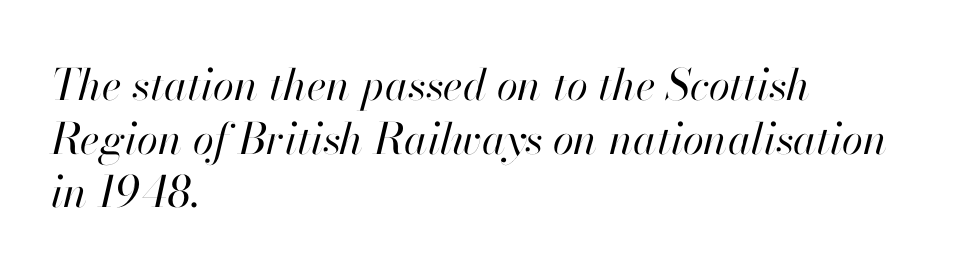
Teacher's note: observe the even left margin — that is flush-left alignment. The face used here is rendered with its standard letterfit. Note the varied advance widths — an 'i' is clearly narrower than an 'm'. The letters look calm and open, with moderate or lighter stems. Summary of vertical rhythm: regular, with standard interline spacing. Tall strokes in this sample are angled rather than plumb.
